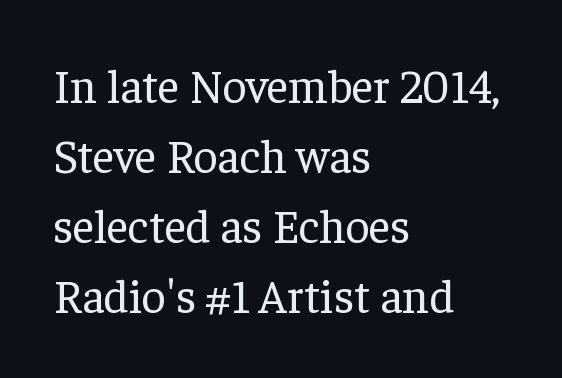
The image shows 47 px regular-weight serif type, upright; set left-aligned, normal line spacing (1.49x), normal letter spacing, not underlined; low stroke contrast and a medium x-height.
